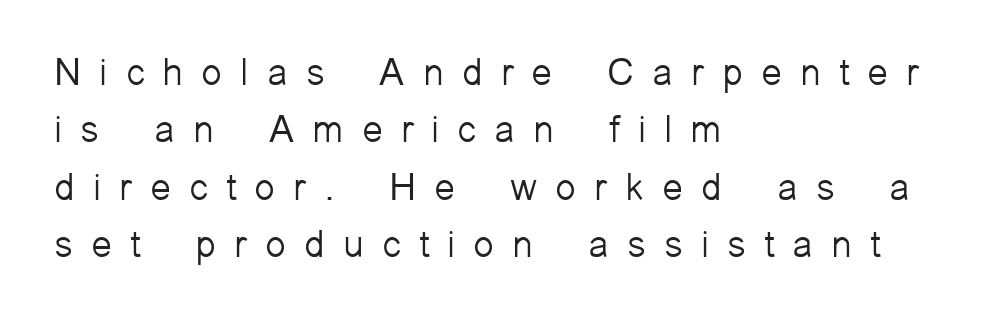
{"serif": "no", "italic": "no", "bold": "no", "weight": "light", "width": "normal", "stroke_contrast": "low", "x_height": "medium", "monospaced": "no", "underline": "no", "align": "left", "line_spacing": "normal", "line_spacing_ratio": 1.51, "letter_spacing": "wide", "letter_spacing_em": 0.47, "glyph_px": 38}
